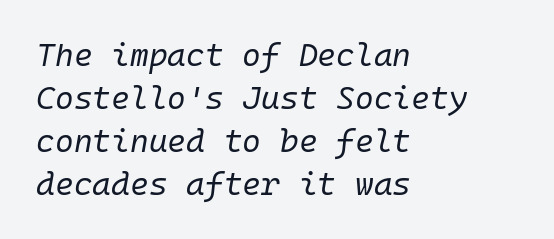
{"italic": "yes", "lean": "right", "slant_degrees": 10, "bold": "no", "weight": "regular", "width": "normal", "stroke_contrast": "low", "x_height": "medium", "monospaced": "yes", "underline": "no", "align": "left", "line_spacing": "normal", "line_spacing_ratio": 1.34, "letter_spacing": "normal", "letter_spacing_em": 0.0, "glyph_px": 32}
